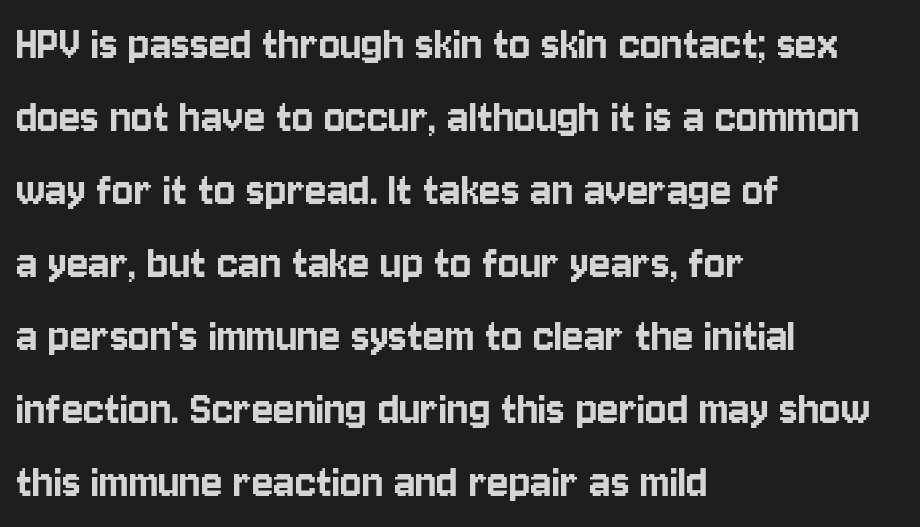
The image shows 50 px condensed sans-serif type, upright; set left-aligned, normal line spacing (1.46x), normal letter spacing, not underlined; low stroke contrast and a large x-height.
